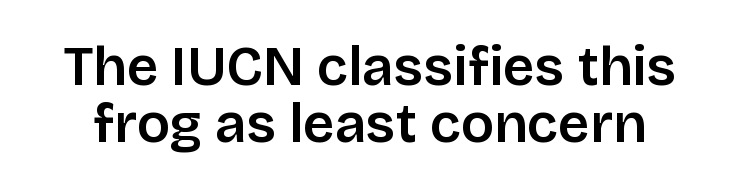
The type is set solid horizontally, with unmodified tracking. Horizontal bands of white between lines are thin slivers. The passage shown is typed in a proportional face where columns would drift. A roman cut, with each character standing at attention. The text was rendered using a sans face with plain stroke endings.
